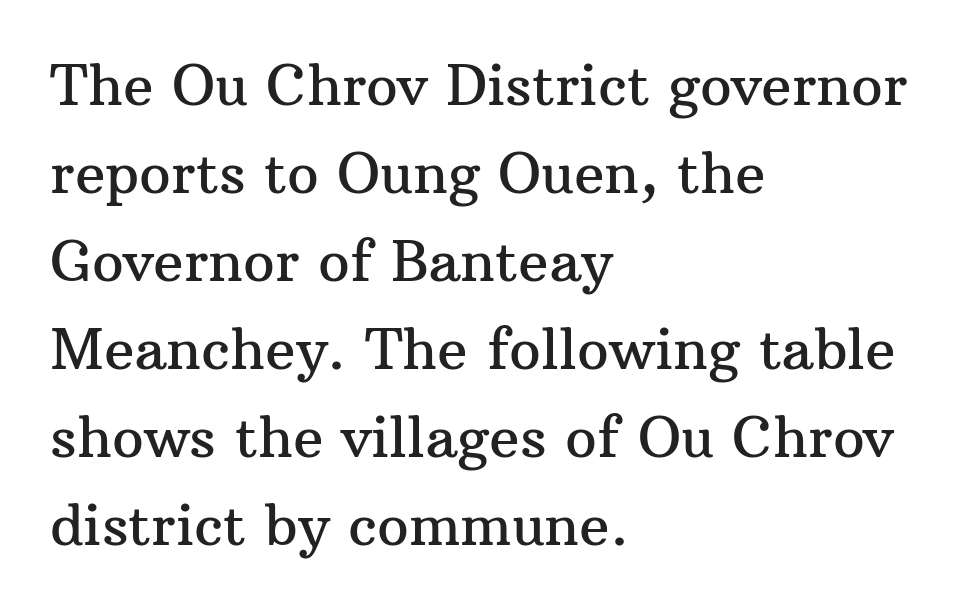
Q: Is the text italic (slanted)? A: No, it is upright.
Q: Is the typeface a serif or a sans-serif typeface? A: Serif.
Q: Is the text underlined? A: No.
Q: How is the paragraph aligned? A: Left-aligned.
Q: Is the spacing between letters normal or unusually wide? A: Normal.
Q: Is the spacing between lines tight, normal or loose? A: Normal.
Q: Width (condensed, normal, or wide)? A: Normal.
Q: Stroke contrast? A: Medium.
Q: x-height? A: Medium.
Q: Monospaced? A: No.
